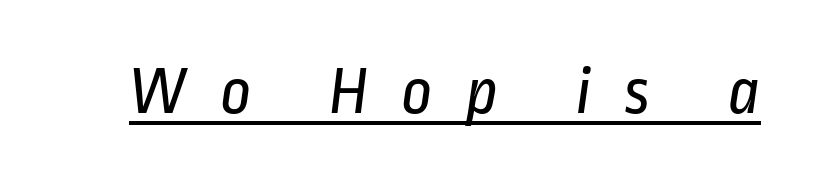
The weight would be labelled regular, book, light, or lighter still. Serif or sans? Sans — the stroke terminals are bare. The sample's only ornament is a line tracing under the words. Do the characters align in a grid? No, the font is proportional. Between one letter and the next there's a generous, obvious gap.
